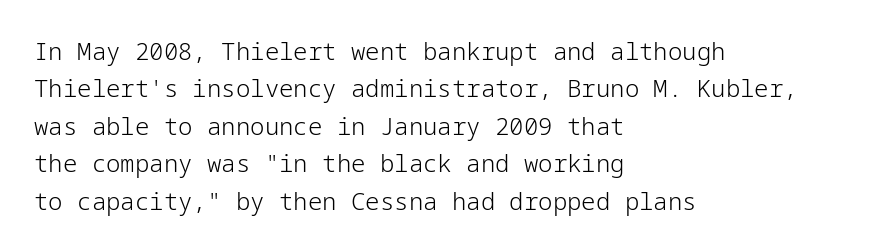
Evenly set lines give the paragraph a standard silhouette. Here the glyphs are tracked normally, forming tight word shapes. Rule under the text: the space is simply empty. Italic? Not at all — the glyphs are vertical. These glyphs show unthickened strokes, regular width or finer.
